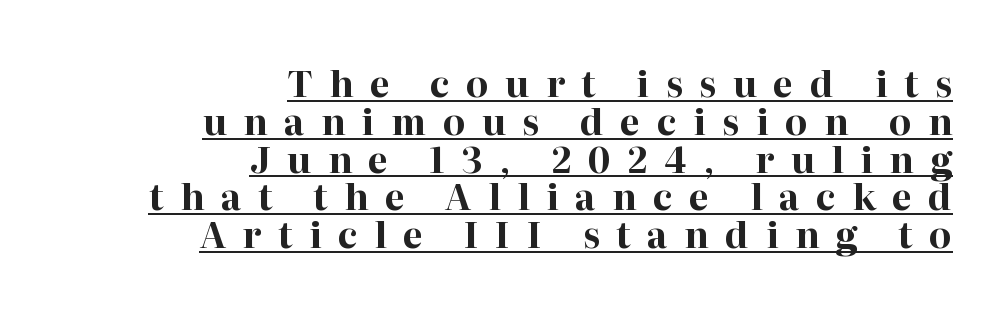
The image shows 36 px bold serif type, upright; set right-aligned, tight line spacing (1.05x), unusually wide letter spacing (+0.46 em), underlined; high stroke contrast and a medium x-height.
